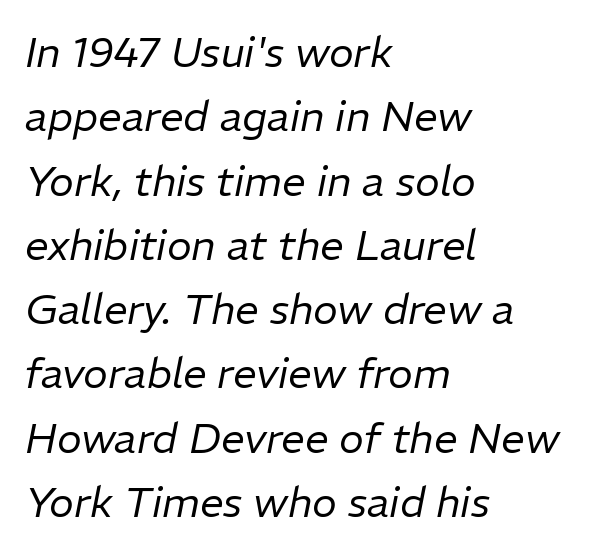
{"italic": "yes", "lean": "right", "slant_degrees": 11, "bold": "no", "weight": "regular", "width": "normal", "stroke_contrast": "low", "x_height": "medium", "monospaced": "no", "underline": "no", "align": "left", "line_spacing": "normal", "line_spacing_ratio": 1.53, "letter_spacing": "normal", "letter_spacing_em": 0.0, "glyph_px": 42}
